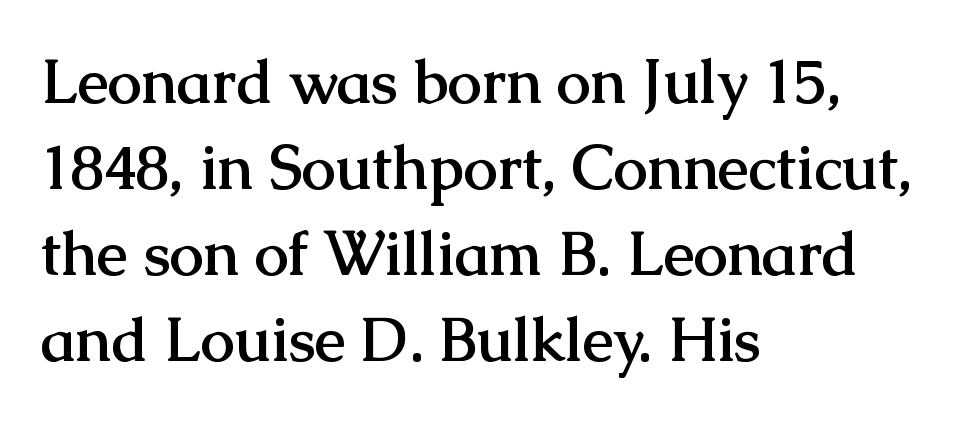
{"serif": "yes", "italic": "no", "bold": "yes", "weight": "semibold", "width": "normal", "stroke_contrast": "medium", "x_height": "medium", "monospaced": "no", "underline": "no", "align": "left", "line_spacing": "normal", "line_spacing_ratio": 1.41, "letter_spacing": "normal", "letter_spacing_em": 0.0, "glyph_px": 61}
